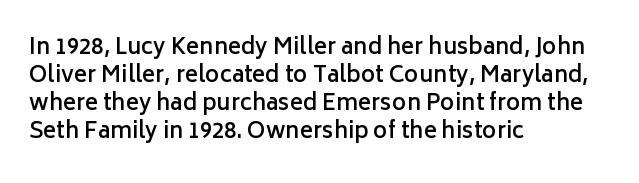
Q: Is the text bold? A: Semi-bold.
Q: Is the text italic (slanted)? A: No, it is upright.
Q: Is the text underlined? A: No.
Q: How is the paragraph aligned? A: Left-aligned.
Q: Is the spacing between letters normal or unusually wide? A: Normal.
Q: Is the spacing between lines tight, normal or loose? A: Normal.
